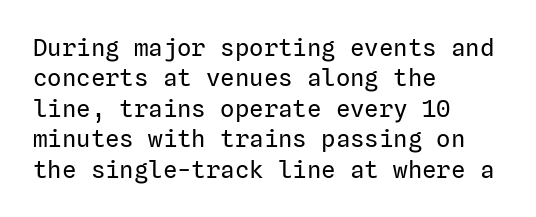
The type sits square on the baseline with zero lean. Only glyphs here, with clear space below each row. This sample is left-justified, so line endings fall wherever the words run out. Nothing unusual about the tracking: characters are spaced as the font intends. No extra ink here — the face is not bold.
